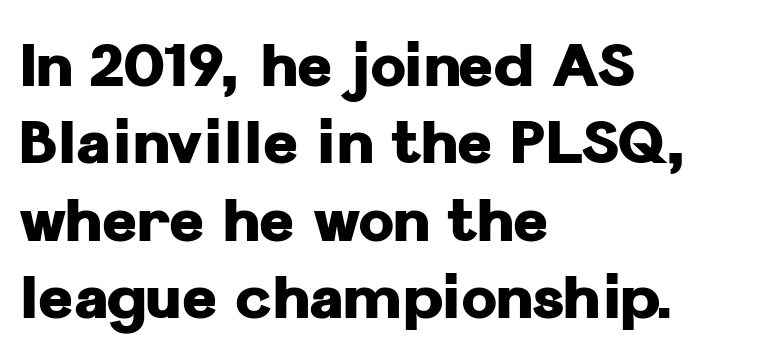
The image shows 60 px heavy sans-serif type, upright; set left-aligned, normal line spacing (1.29x), normal letter spacing, not underlined; low stroke contrast and a medium x-height.
